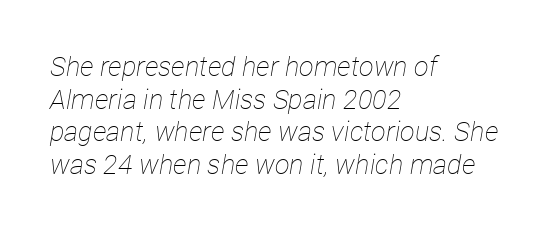
The image shows 27 px text type, italic (leaning right); set left-aligned, line spacing 1.21x, normal letter spacing, not underlined.
